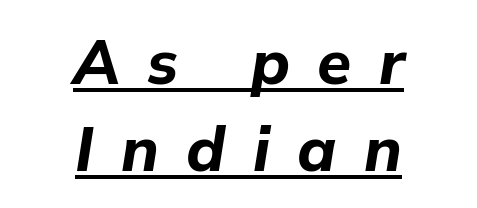
Each line is balanced around a shared central axis. The letters are slanted; this is an italic face. A full-strength bold gives these letters their thick strokes. Each word looks stretched out because of the extra space between its letters.
